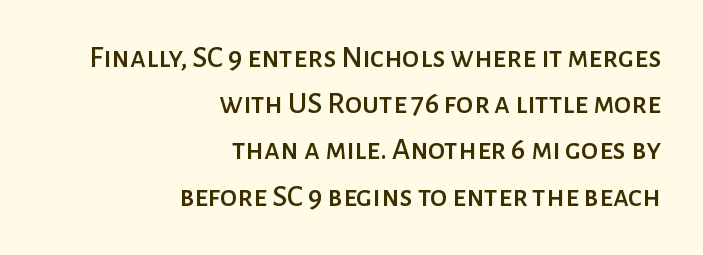
{"serif": "no", "italic": "no", "width": "normal", "stroke_contrast": "low", "x_height": "medium", "monospaced": "no", "underline": "no", "align": "right", "line_spacing": "normal", "line_spacing_ratio": 1.49, "letter_spacing": "normal", "letter_spacing_em": 0.0, "glyph_px": 31}
